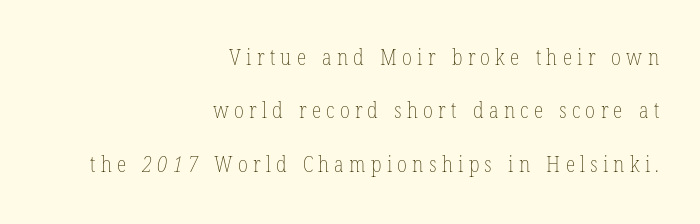
The image shows 22 px text type; set right-aligned, loose line spacing (2.43x), unusually wide letter spacing (+0.24 em), not underlined.
